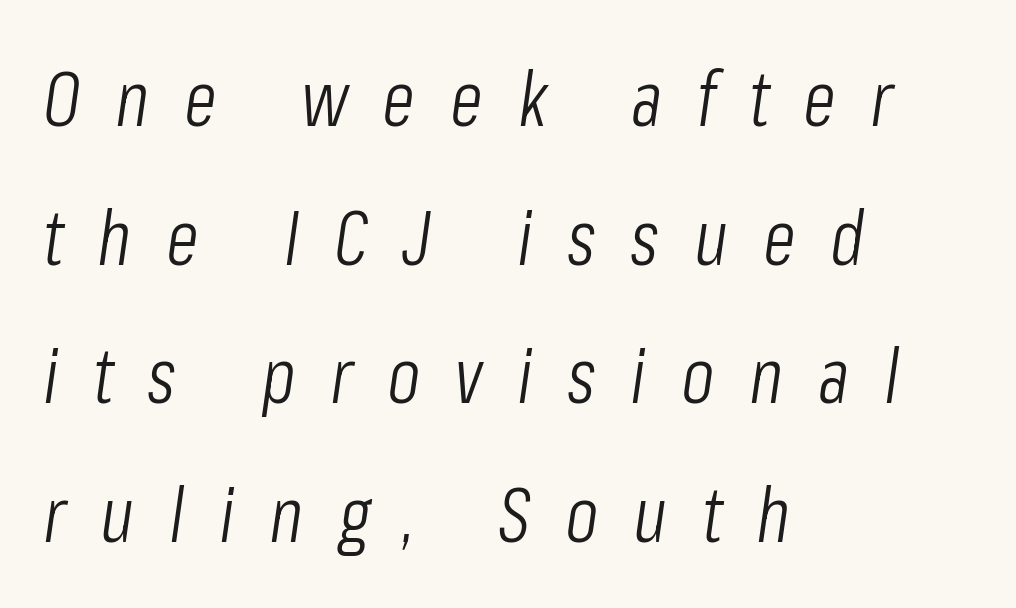
The image shows 77 px light, condensed type, italic (leaning right); set left-aligned, line spacing 1.8x, unusually wide letter spacing (+0.45 em), not underlined; low stroke contrast and a medium x-height.
